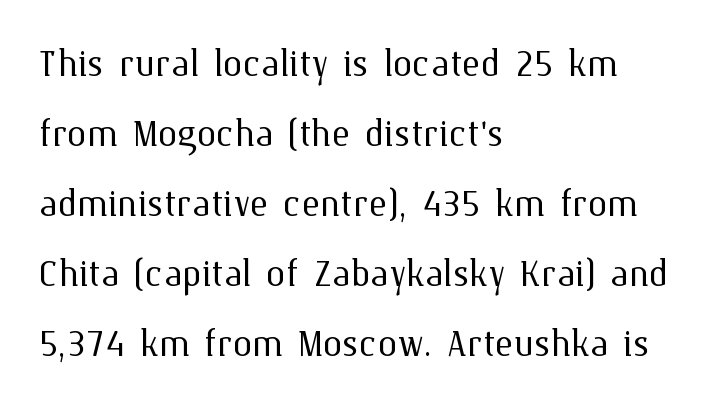
{"italic": "no", "bold": "no", "weight": "light", "width": "normal", "stroke_contrast": "medium", "x_height": "medium", "monospaced": "no", "underline": "no", "align": "left", "line_spacing": "normal", "line_spacing_ratio": 1.43, "letter_spacing": "normal", "letter_spacing_em": 0.0, "glyph_px": 49}
